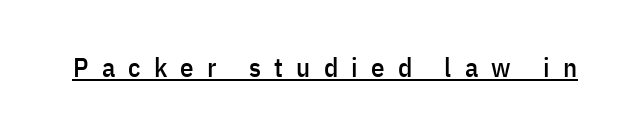
{"italic": "no", "underline": "yes", "letter_spacing": "wide", "letter_spacing_em": 0.49, "glyph_px": 27}
